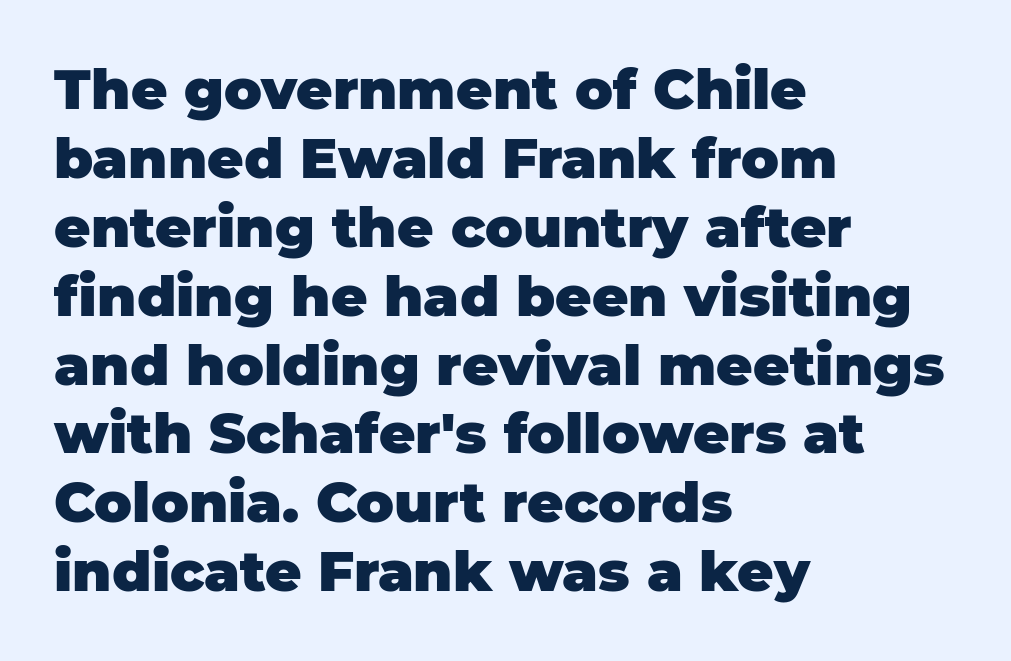
Q: Is the text bold? A: Yes.
Q: Is the text italic (slanted)? A: No, it is upright.
Q: Is the typeface a serif or a sans-serif typeface? A: Sans-serif.
Q: Is the text underlined? A: No.
Q: How is the paragraph aligned? A: Left-aligned.
Q: Is the spacing between letters normal or unusually wide? A: Normal.
Q: Width (condensed, normal, or wide)? A: Normal.
Q: Stroke contrast? A: Low.
Q: x-height? A: Large.
Q: Monospaced? A: No.
